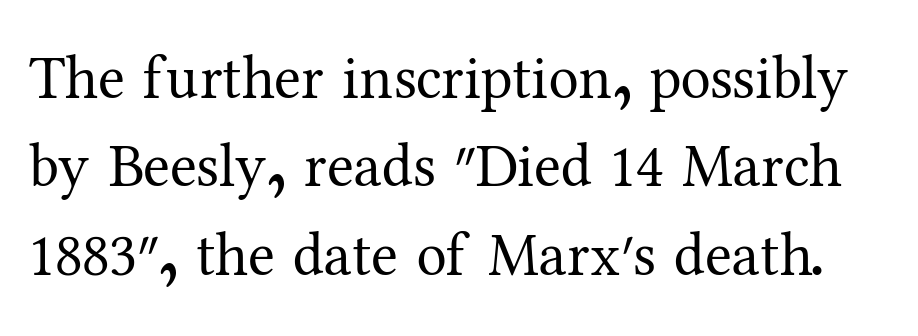
Q: Is the text bold? A: No.
Q: Is the text italic (slanted)? A: No, it is upright.
Q: Is the typeface a serif or a sans-serif typeface? A: Serif.
Q: Is the text underlined? A: No.
Q: Is the spacing between letters normal or unusually wide? A: Normal.
Q: Is the spacing between lines tight, normal or loose? A: Normal.
Q: Width (condensed, normal, or wide)? A: Normal.
Q: Stroke contrast? A: Medium.
Q: x-height? A: Medium.
Q: Monospaced? A: No.
